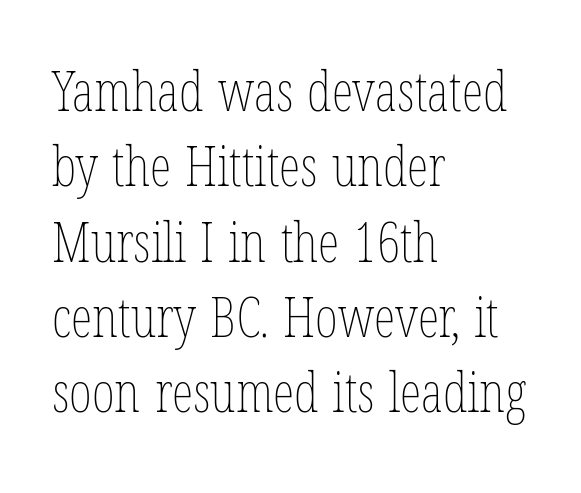
{"italic": "no", "bold": "no", "weight": "thin", "width": "condensed", "stroke_contrast": "low", "x_height": "medium", "monospaced": "no", "underline": "no", "align": "left", "line_spacing": "normal", "line_spacing_ratio": 1.37, "letter_spacing": "normal", "letter_spacing_em": 0.0, "glyph_px": 55}
